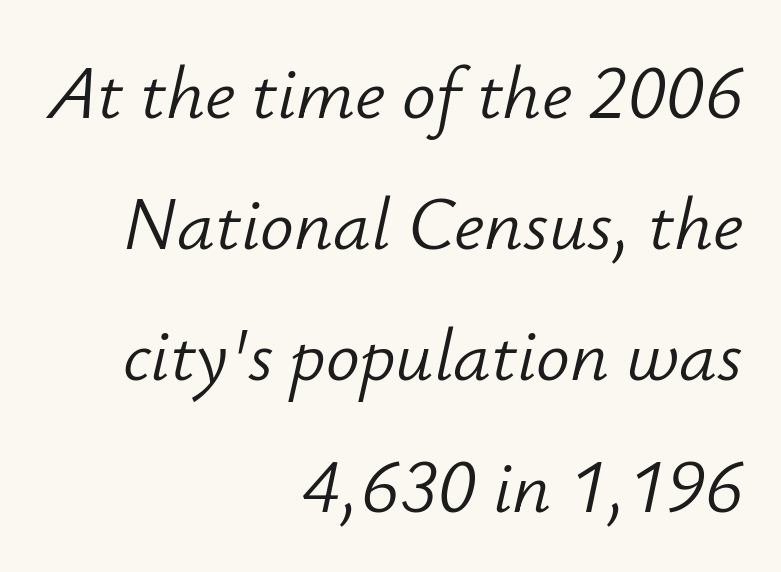
No heavy texture on the line: the type isn't bold. Looks like regular typesetting: each glyph gets only the width it needs. The letters sit at their default tracking, neither squeezed nor spread. Check the space under the baseline: it is left empty. Italic? Definitely — the glyphs are oblique.
